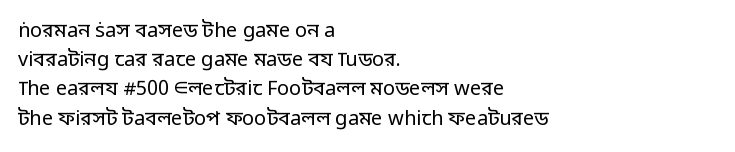
Q: Is the text bold? A: No.
Q: Is the text italic (slanted)? A: No, it is upright.
Q: Is the text underlined? A: No.
Q: How is the paragraph aligned? A: Left-aligned.
Q: Is the spacing between letters normal or unusually wide? A: Normal.
Q: Is the spacing between lines tight, normal or loose? A: Normal.
